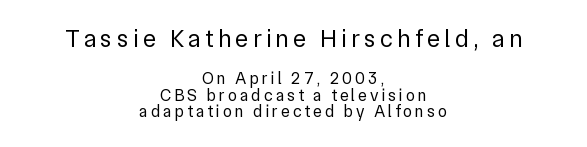
Weight: not bold — regular or lighter. Character size in the leading block exceeds that of the trailing block. Designer's note — italics off, roman on. The vertical gap from one line to the next is small. Descenders are the only things crossing below the line. Caption: multi-line text, centered on the measure.
